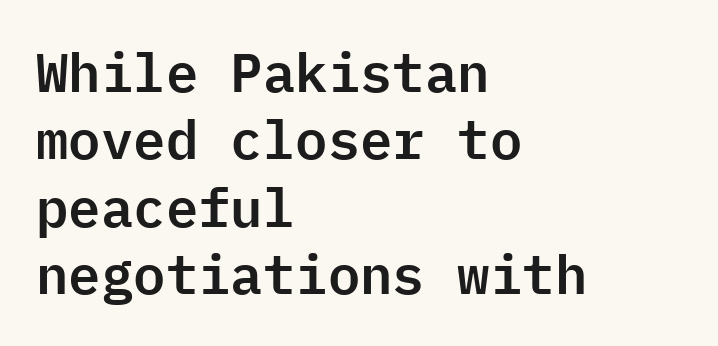
{"serif": "no", "italic": "no", "width": "normal", "stroke_contrast": "low", "x_height": "medium", "monospaced": "yes", "underline": "no", "align": "left", "line_spacing": "normal", "line_spacing_ratio": 1.25, "letter_spacing": "normal", "letter_spacing_em": 0.0, "glyph_px": 54}
